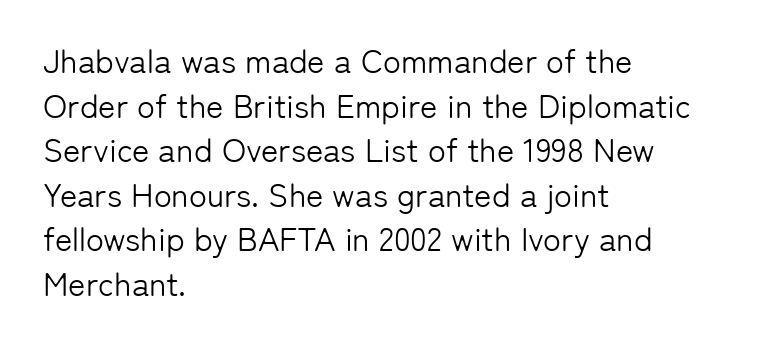
{"serif": "no", "italic": "no", "bold": "no", "weight": "light", "width": "normal", "stroke_contrast": "low", "x_height": "medium", "monospaced": "no", "underline": "no", "align": "left", "line_spacing": "normal", "line_spacing_ratio": 1.35, "letter_spacing": "normal", "letter_spacing_em": 0.0, "glyph_px": 33}
